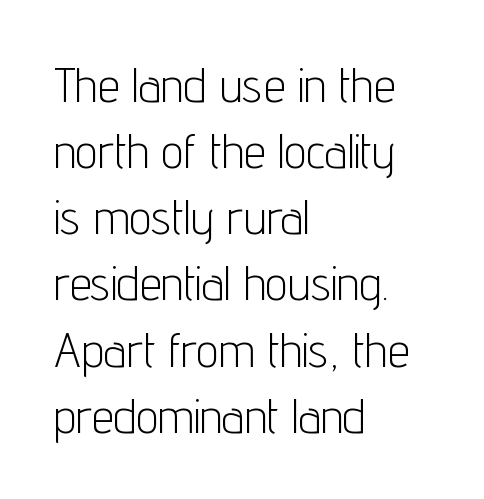
{"serif": "no", "italic": "no", "bold": "no", "weight": "light", "width": "condensed", "stroke_contrast": "low", "x_height": "medium", "monospaced": "no", "underline": "no", "align": "left", "line_spacing": "normal", "line_spacing_ratio": 1.35, "letter_spacing": "normal", "letter_spacing_em": 0.0, "glyph_px": 49}
